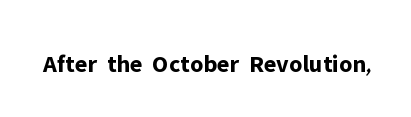
{"italic": "no", "bold": "yes", "underline": "no", "letter_spacing": "normal", "letter_spacing_em": 0.0, "glyph_px": 25}
